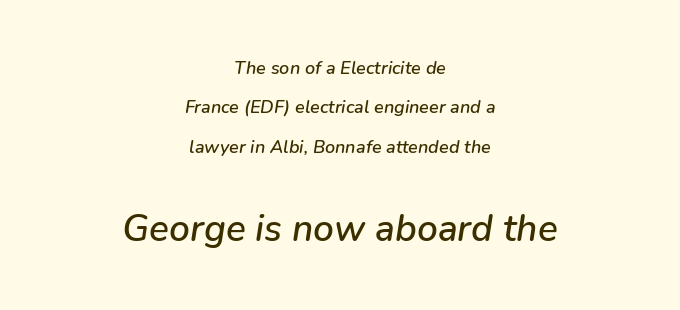
The image shows 37 px text type, italic (leaning right); set centered, loose line spacing (2.19x), normal letter spacing, not underlined; the second (bottom) block is 2.06x larger; low stroke contrast and a medium x-height.
